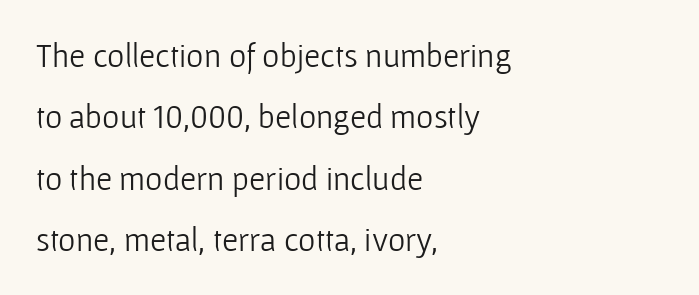
The image shows 33 px light sans-serif type, upright; set left-aligned, line spacing 1.86x, normal letter spacing, not underlined; low stroke contrast and a medium x-height.
